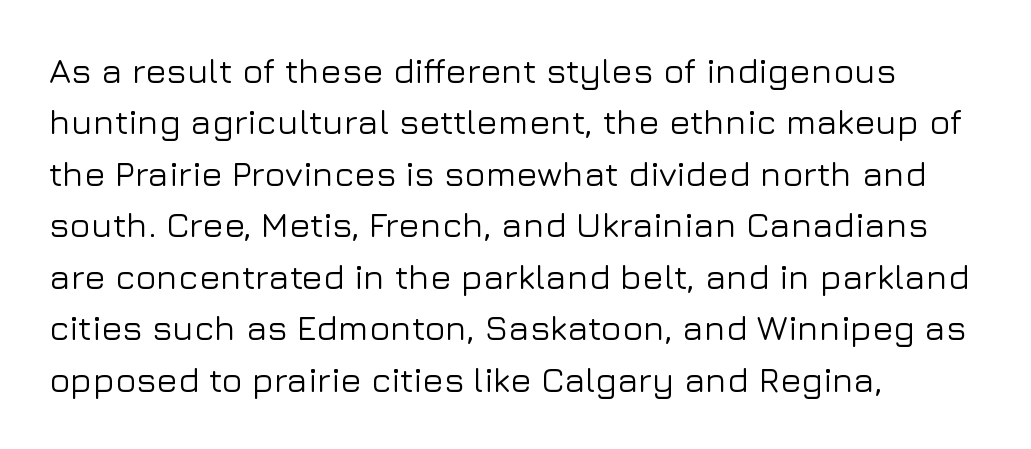
{"serif": "no", "italic": "no", "width": "normal", "stroke_contrast": "low", "x_height": "medium", "monospaced": "no", "underline": "no", "align": "left", "line_spacing": "normal", "line_spacing_ratio": 1.47, "letter_spacing": "normal", "letter_spacing_em": 0.0, "glyph_px": 35}
